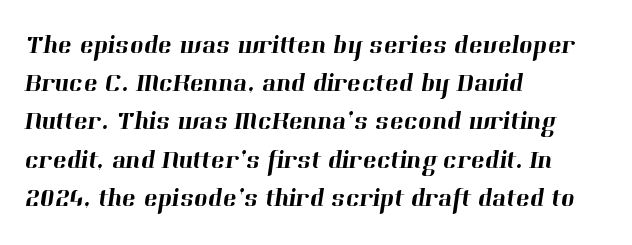
The image shows 26 px text type; set left-aligned, normal line spacing (1.47x), normal letter spacing, not underlined.
